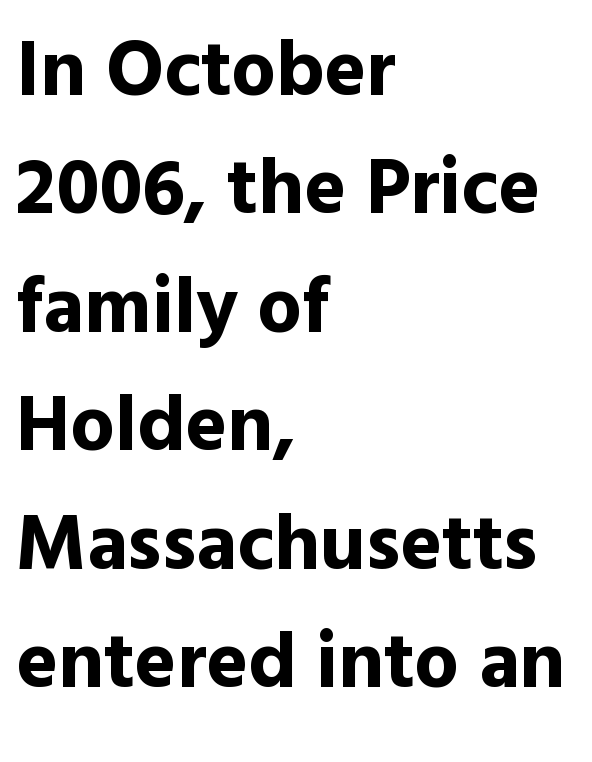
Q: Is the text bold? A: Yes.
Q: Is the text italic (slanted)? A: No, it is upright.
Q: Is the typeface a serif or a sans-serif typeface? A: Sans-serif.
Q: Is the text underlined? A: No.
Q: How is the paragraph aligned? A: Left-aligned.
Q: Is the spacing between letters normal or unusually wide? A: Normal.
Q: Is the spacing between lines tight, normal or loose? A: Normal.
Q: Width (condensed, normal, or wide)? A: Normal.
Q: x-height? A: Medium.
Q: Monospaced? A: No.
